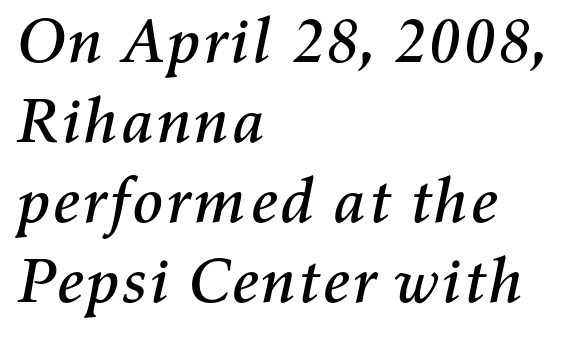
Spacing between characters is what you'd get straight out of the box. A clean baseline with only descenders dipping below it. Alignment: flush left. Notice how descenders clear the ascenders below comfortably — that's standard leading.
